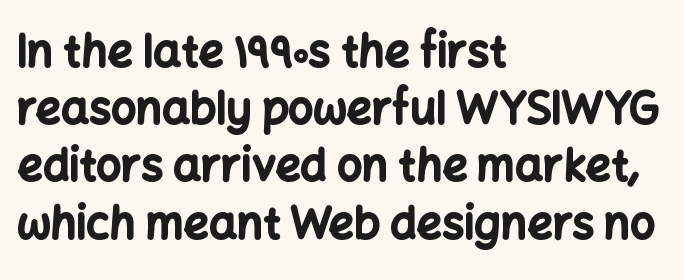
Q: Is the text bold? A: Yes.
Q: Is the text italic (slanted)? A: No, it is upright.
Q: Is the typeface a serif or a sans-serif typeface? A: Sans-serif.
Q: Is the text underlined? A: No.
Q: How is the paragraph aligned? A: Left-aligned.
Q: Is the spacing between letters normal or unusually wide? A: Normal.
Q: Is the spacing between lines tight, normal or loose? A: Normal.
Q: Width (condensed, normal, or wide)? A: Normal.
Q: Stroke contrast? A: Low.
Q: x-height? A: Medium.
Q: Monospaced? A: No.
